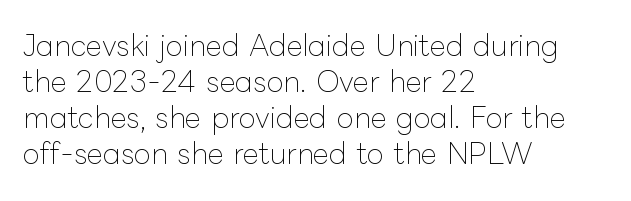
{"italic": "no", "bold": "no", "weight": "thin", "width": "normal", "stroke_contrast": "low", "x_height": "medium", "monospaced": "no", "underline": "no", "align": "left", "line_spacing": "normal", "line_spacing_ratio": 1.29, "letter_spacing": "normal", "letter_spacing_em": 0.0, "glyph_px": 28}
